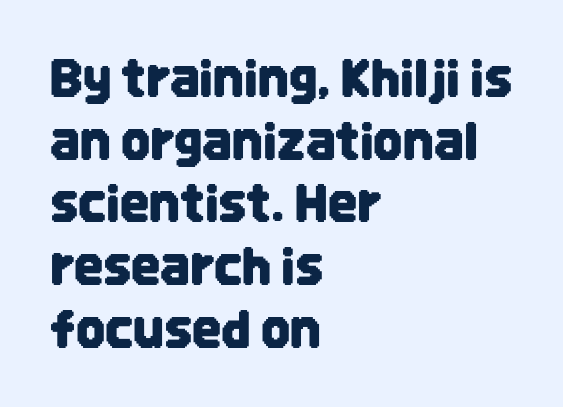
The paragraph shown leans on its left margin. Nobody touched the tracking dial on this one. This is the regular roman posture of the typeface. Spacing verdict: proportional, widths tailored to each character. The text was rendered using a sans face with plain stroke endings. This rendering features lettering with no underline.
